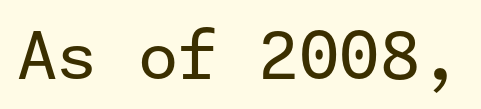
The image shows 65 px regular-weight sans-serif type, upright; set normal letter spacing, not underlined; low stroke contrast and a medium x-height.
